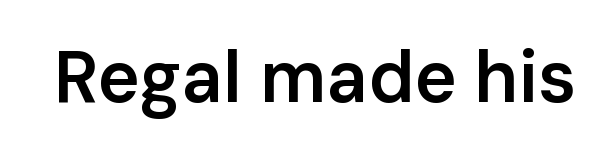
Q: Is the text bold? A: Semi-bold.
Q: Is the text italic (slanted)? A: No, it is upright.
Q: Is the typeface a serif or a sans-serif typeface? A: Sans-serif.
Q: Is the text underlined? A: No.
Q: Is the spacing between letters normal or unusually wide? A: Normal.
Q: Width (condensed, normal, or wide)? A: Normal.
Q: Stroke contrast? A: Low.
Q: x-height? A: Medium.
Q: Monospaced? A: No.
